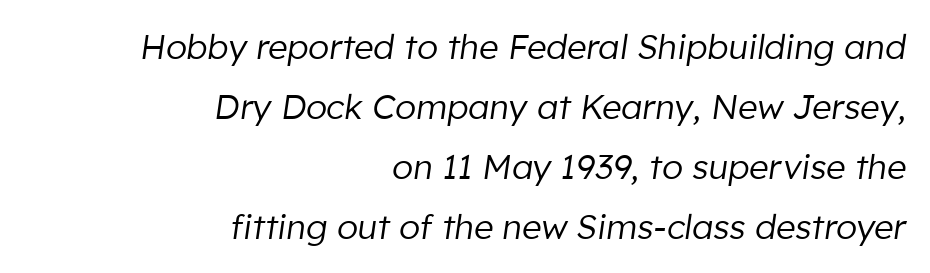
The image shows 34 px regular-weight type, italic (leaning right); set right-aligned, line spacing 1.76x, normal letter spacing, not underlined; low stroke contrast and a medium x-height.
